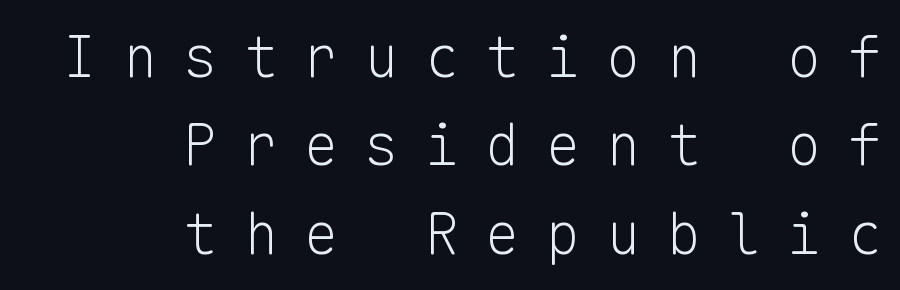
Unmarked baselines from the first word to the last. Here the designer chose a console-style face with uniform glyph widths. Stems here are at most as thick as an everyday book face. The characters display no serif detailing; their extremities are plain. Line endings align vertically; line beginnings do not. A roman cut, with each character standing at attention.
